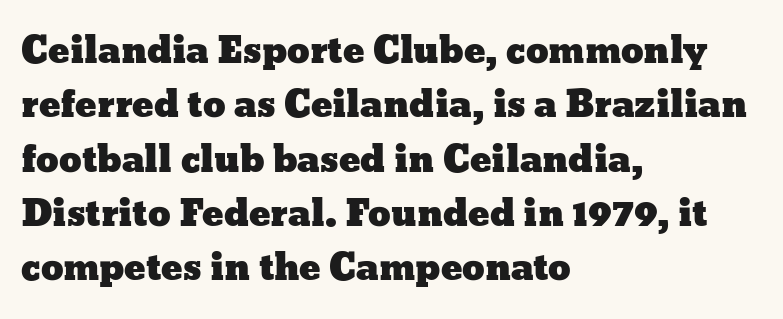
Q: Is the text italic (slanted)? A: No, it is upright.
Q: Is the text underlined? A: No.
Q: How is the paragraph aligned? A: Left-aligned.
Q: Is the spacing between letters normal or unusually wide? A: Normal.
Q: Is the spacing between lines tight, normal or loose? A: Normal.
Q: Width (condensed, normal, or wide)? A: Wide.
Q: Stroke contrast? A: Low.
Q: x-height? A: Medium.
Q: Monospaced? A: No.
